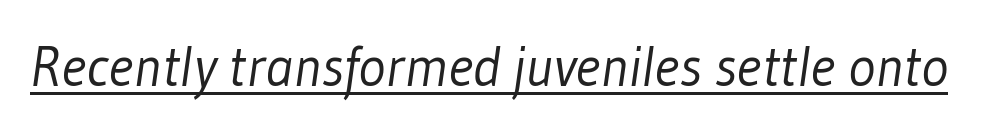
The image shows 57 px light, condensed sans-serif type; set normal letter spacing, underlined; low stroke contrast and a medium x-height.
